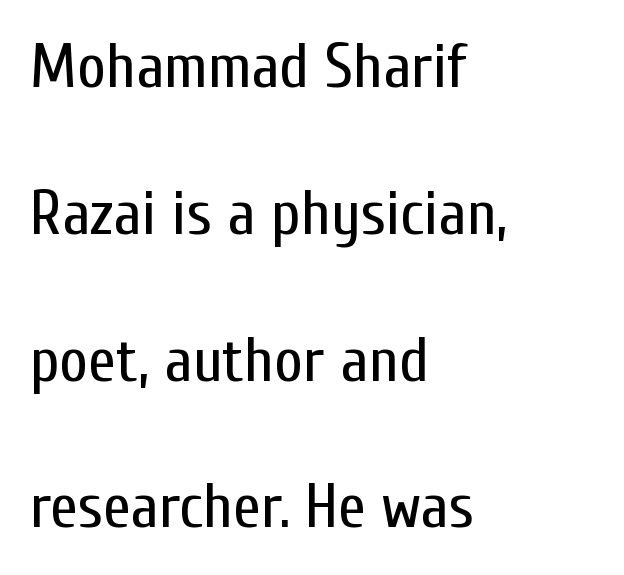
Q: Is the text bold? A: No.
Q: Is the text italic (slanted)? A: No, it is upright.
Q: Is the typeface a serif or a sans-serif typeface? A: Sans-serif.
Q: Is the text underlined? A: No.
Q: How is the paragraph aligned? A: Left-aligned.
Q: Is the spacing between letters normal or unusually wide? A: Normal.
Q: Is the spacing between lines tight, normal or loose? A: Loose.
Q: Width (condensed, normal, or wide)? A: Condensed.
Q: Stroke contrast? A: Low.
Q: x-height? A: Medium.
Q: Monospaced? A: No.
